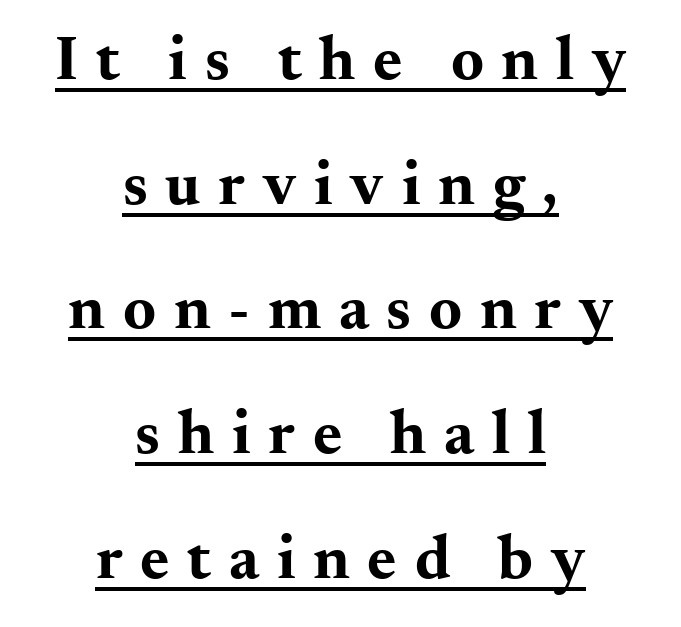
{"serif": "yes", "italic": "no", "bold": "yes", "weight": "bold", "width": "wide", "stroke_contrast": "medium", "x_height": "small", "monospaced": "no", "underline": "yes", "align": "center", "line_spacing": "loose", "line_spacing_ratio": 1.98, "letter_spacing": "wide", "letter_spacing_em": 0.28, "glyph_px": 63}
